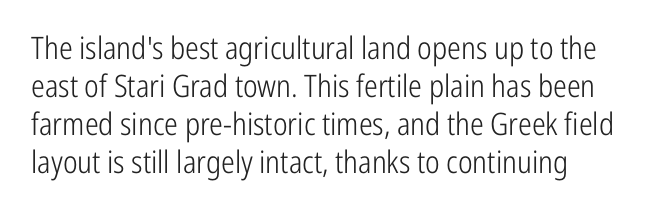
Q: Is the text bold? A: No.
Q: Is the text italic (slanted)? A: No, it is upright.
Q: Is the typeface a serif or a sans-serif typeface? A: Sans-serif.
Q: Is the text underlined? A: No.
Q: How is the paragraph aligned? A: Left-aligned.
Q: Is the spacing between letters normal or unusually wide? A: Normal.
Q: Width (condensed, normal, or wide)? A: Condensed.
Q: Stroke contrast? A: Low.
Q: x-height? A: Medium.
Q: Monospaced? A: No.
